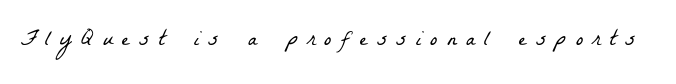
Q: Is the text bold? A: No.
Q: Is the text underlined? A: No.
Q: Is the spacing between letters normal or unusually wide? A: Unusually wide.
